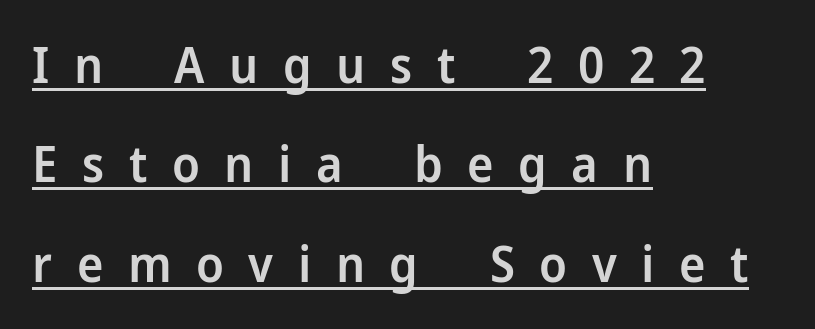
How are the letters spaced? Widely, with obvious added tracking. Typographically, this falls in the sans-serif category. Think of a printed novel: that variable character pitch is what you see here. As a designer I'd log this as weight 600, semibold. Compared with undecorated copy, this sample adds a rule below the words.
